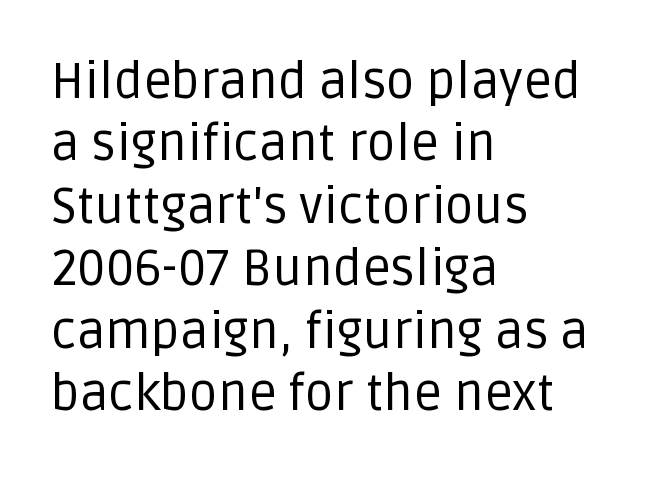
No feet cap the strokes, marking this as sans-serif type. A quiet, ordinary-to-light weight characterises the typeface. This is the regular roman posture of the typeface. Here the glyphs are tracked normally, forming tight word shapes. Character widths vary here, with narrow letters taking less room than wide ones.
